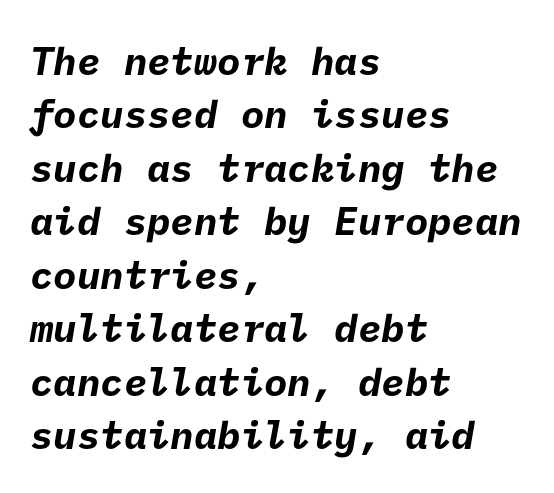
Q: Is the text bold? A: Yes.
Q: Is the typeface a serif or a sans-serif typeface? A: Sans-serif.
Q: Is the text underlined? A: No.
Q: How is the paragraph aligned? A: Left-aligned.
Q: Is the spacing between letters normal or unusually wide? A: Normal.
Q: Is the spacing between lines tight, normal or loose? A: Normal.
Q: Width (condensed, normal, or wide)? A: Normal.
Q: Stroke contrast? A: Low.
Q: x-height? A: Medium.
